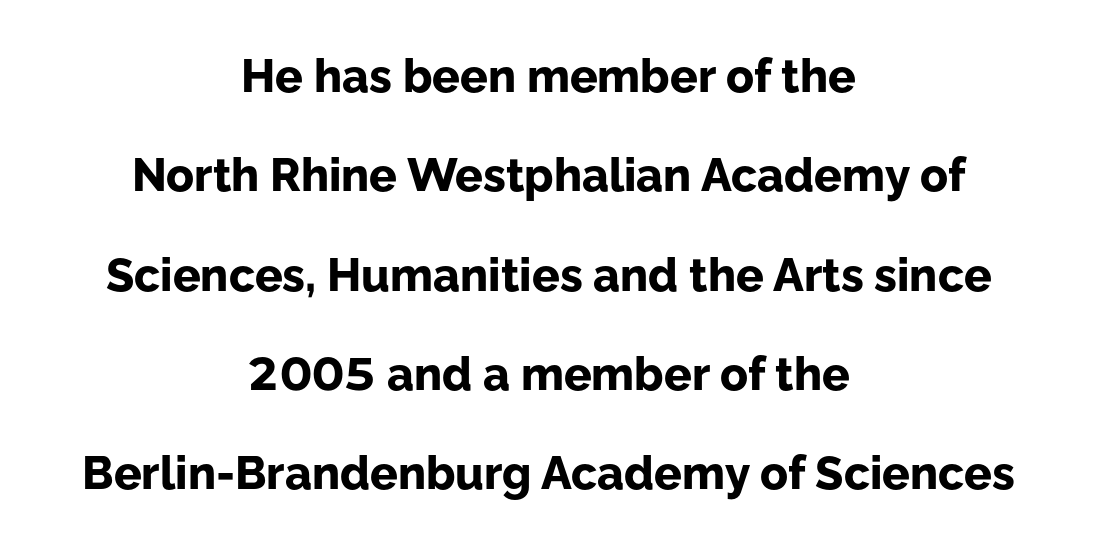
The type is set solid horizontally, with unmodified tracking. Observe the absence of serifs on each vertical stroke in this sample. The letters are bold, with thick, heavy strokes. You can tell it's not italic because the verticals are truly vertical. These lines are rendered in a variable-pitch font.
